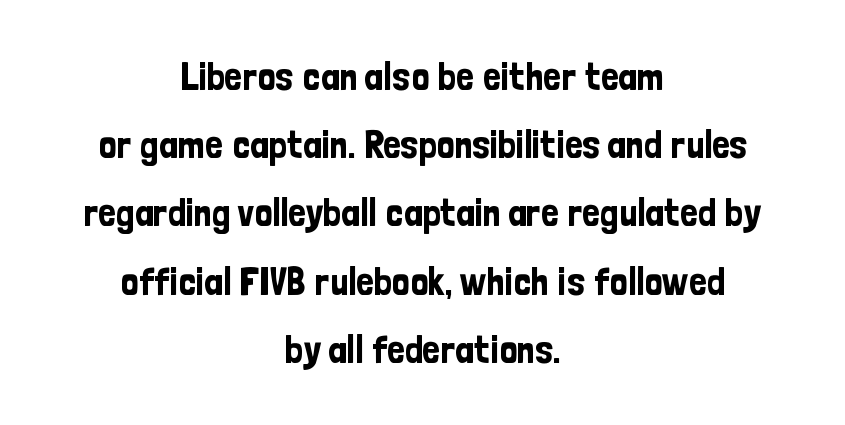
The letters sit at their default tracking, neither squeezed nor spread. If you folded the block vertically in half, each line would mirror itself in length. Any mark beneath the type? The region is blank. Are there feet on the stems? There aren't — it's a sans. Tall strokes in this sample are plumb rather than angled. Spacing verdict: proportional, widths tailored to each character.
